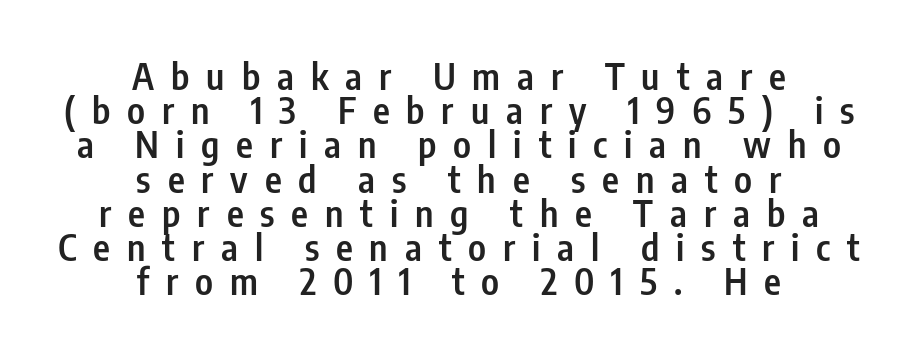
The image shows 36 px semibold, condensed sans-serif type, upright; set centered, tight line spacing (0.95x), unusually wide letter spacing (+0.47 em), not underlined; low stroke contrast and a medium x-height.
